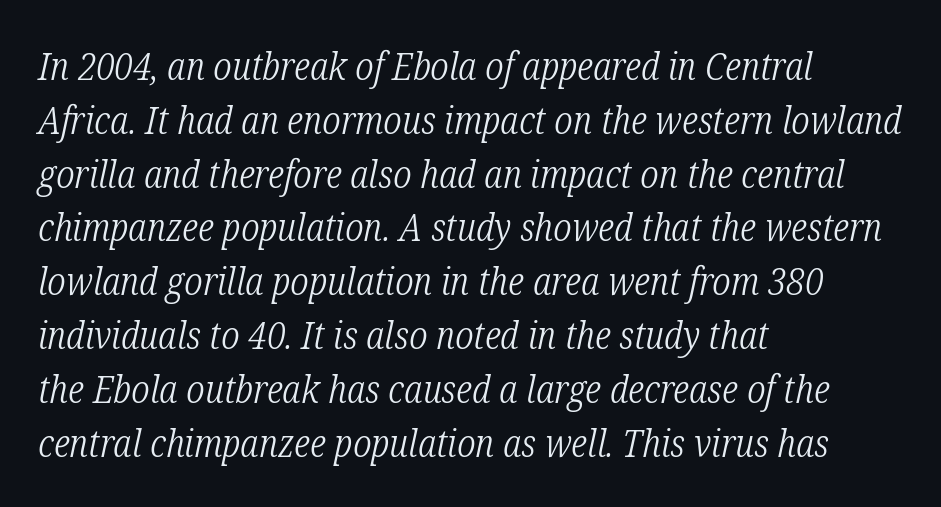
{"serif": "yes", "italic": "yes", "lean": "right", "slant_degrees": 12, "bold": "no", "weight": "light", "width": "condensed", "stroke_contrast": "low", "x_height": "medium", "monospaced": "no", "underline": "no", "align": "left", "line_spacing": "normal", "line_spacing_ratio": 1.38, "letter_spacing": "normal", "letter_spacing_em": 0.0, "glyph_px": 39}
